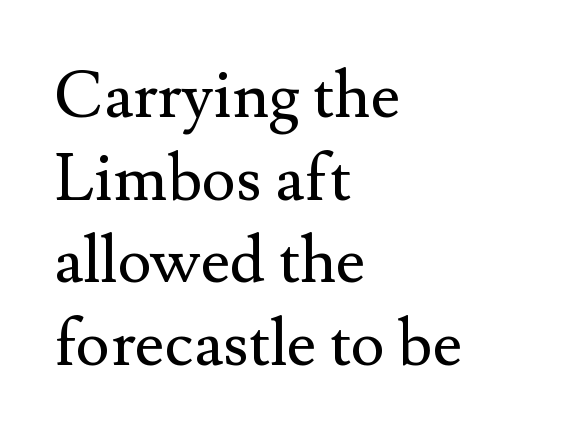
The image shows 65 px regular-weight serif type, upright; set left-aligned, normal line spacing (1.27x), normal letter spacing, not underlined; medium stroke contrast and a small x-height.
